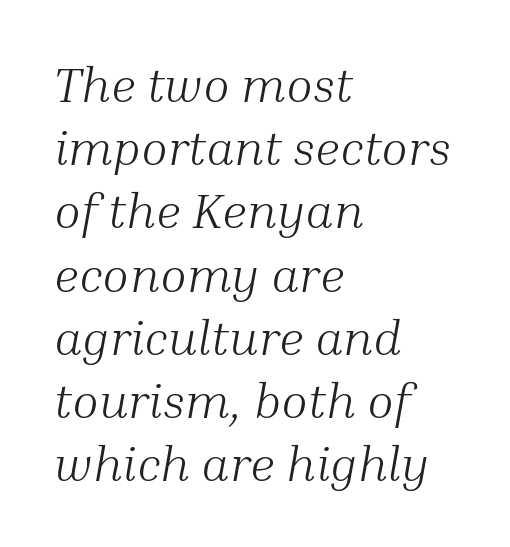
The image shows 49 px light serif type, italic (leaning right); set left-aligned, normal line spacing (1.29x), normal letter spacing, not underlined; medium stroke contrast and a medium x-height.
